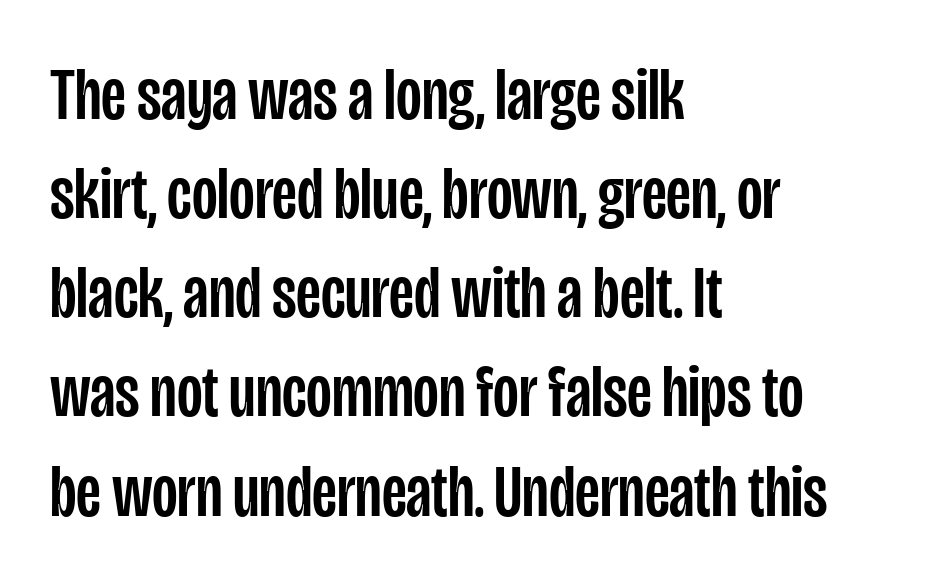
Q: Is the text italic (slanted)? A: No, it is upright.
Q: Is the typeface a serif or a sans-serif typeface? A: Sans-serif.
Q: Is the text underlined? A: No.
Q: How is the paragraph aligned? A: Left-aligned.
Q: Is the spacing between letters normal or unusually wide? A: Normal.
Q: Is the spacing between lines tight, normal or loose? A: Normal.
Q: Width (condensed, normal, or wide)? A: Condensed.
Q: Stroke contrast? A: Low.
Q: x-height? A: Large.
Q: Monospaced? A: No.
